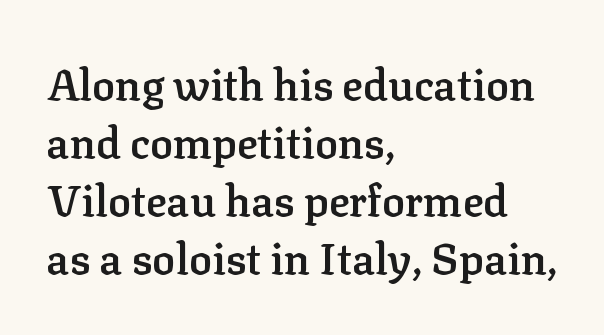
Each letter keeps its own natural width here, so spacing adapts to shape. Plain, unruled lines of type. This rendering uses left alignment, leaving the right contour irregular. Inter-character spacing is left at the font's built-in metrics.
